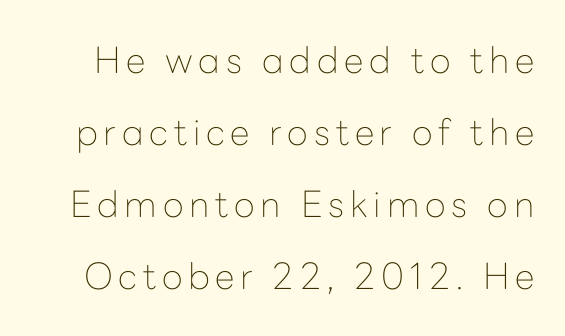
{"serif": "no", "italic": "no", "bold": "no", "weight": "thin", "width": "normal", "stroke_contrast": "low", "x_height": "medium", "monospaced": "no", "underline": "no", "line_spacing": "loose", "line_spacing_ratio": 2.0, "glyph_px": 36}
